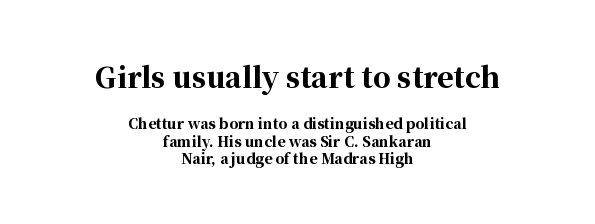
{"serif": "yes", "italic": "no", "bold": "yes", "weight": "bold", "width": "normal", "stroke_contrast": "high", "x_height": "medium", "monospaced": "no", "underline": "no", "align": "center", "line_spacing": "normal", "line_spacing_ratio": 1.25, "letter_spacing": "normal", "letter_spacing_em": 0.0, "larger_block": "first", "size_ratio": 2.0, "glyph_px": 28}
